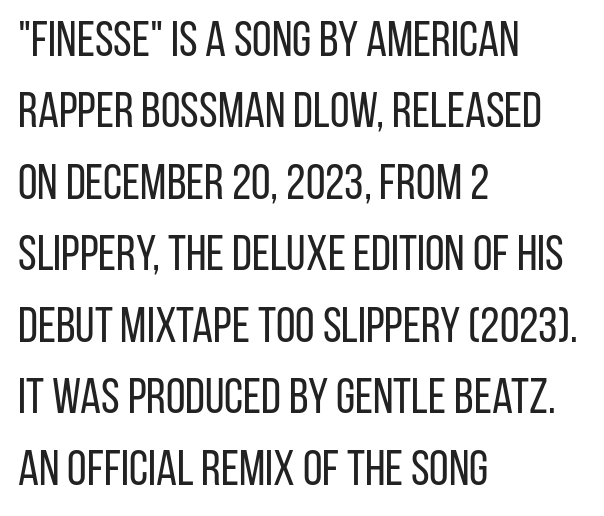
Q: Is the text bold? A: No.
Q: Is the text italic (slanted)? A: No, it is upright.
Q: Is the typeface a serif or a sans-serif typeface? A: Sans-serif.
Q: Is the text underlined? A: No.
Q: How is the paragraph aligned? A: Left-aligned.
Q: Is the spacing between letters normal or unusually wide? A: Normal.
Q: Is the spacing between lines tight, normal or loose? A: Normal.
Q: Width (condensed, normal, or wide)? A: Condensed.
Q: Stroke contrast? A: Low.
Q: x-height? A: Large.
Q: Monospaced? A: No.
